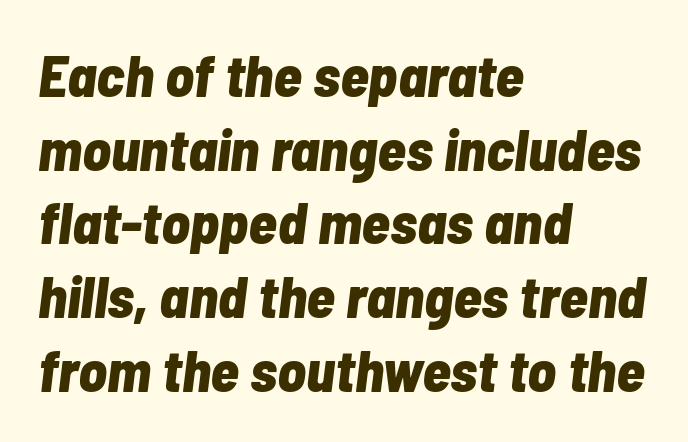
The image shows 59 px bold, condensed type, italic (leaning right); set left-aligned, normal line spacing (1.25x), normal letter spacing, not underlined; low stroke contrast and a medium x-height.
